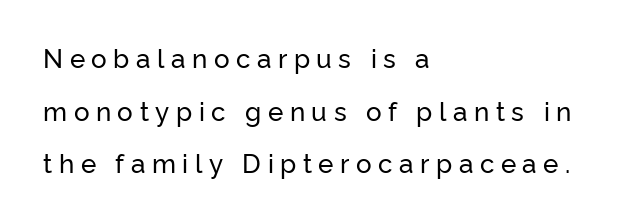
Q: Is the text italic (slanted)? A: No, it is upright.
Q: Is the text underlined? A: No.
Q: How is the paragraph aligned? A: Left-aligned.
Q: Is the spacing between letters normal or unusually wide? A: Unusually wide.
Q: Is the spacing between lines tight, normal or loose? A: Loose.
